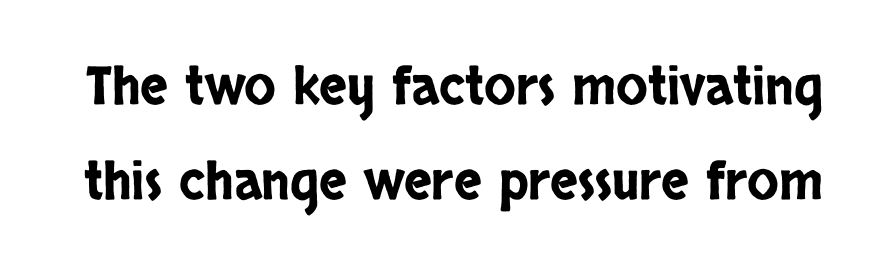
Q: Is the text italic (slanted)? A: No, it is upright.
Q: Is the typeface a serif or a sans-serif typeface? A: Sans-serif.
Q: Is the text underlined? A: No.
Q: Is the spacing between letters normal or unusually wide? A: Normal.
Q: Width (condensed, normal, or wide)? A: Condensed.
Q: Stroke contrast? A: Low.
Q: x-height? A: Large.
Q: Monospaced? A: No.
